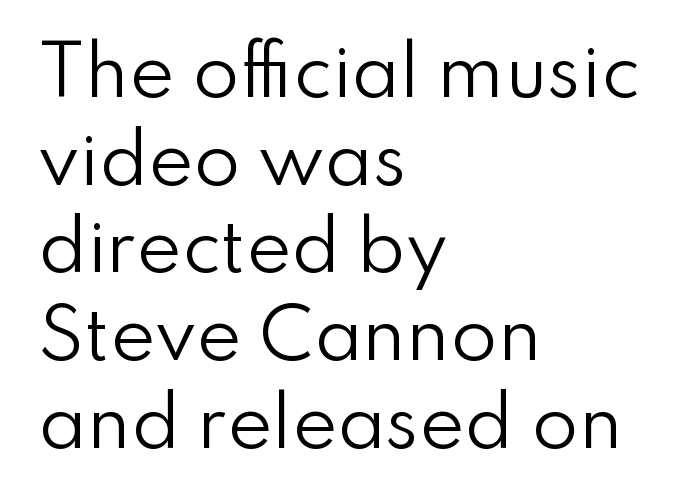
{"serif": "no", "italic": "no", "bold": "no", "weight": "regular", "width": "normal", "stroke_contrast": "low", "x_height": "small", "monospaced": "no", "underline": "no", "align": "left", "line_spacing": "normal", "line_spacing_ratio": 1.29, "letter_spacing": "normal", "letter_spacing_em": 0.0, "glyph_px": 68}
